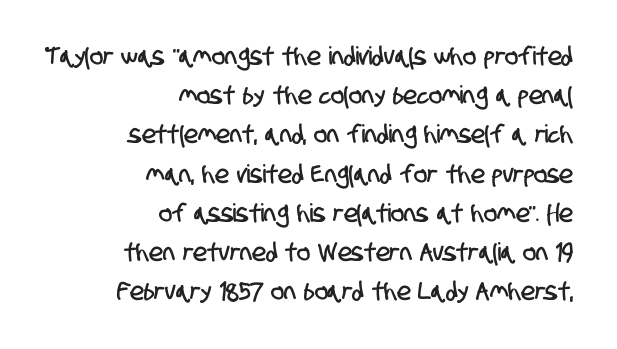
{"underline": "no", "align": "right", "line_spacing": "normal", "line_spacing_ratio": 1.57, "letter_spacing": "normal", "letter_spacing_em": 0.0, "glyph_px": 25}
